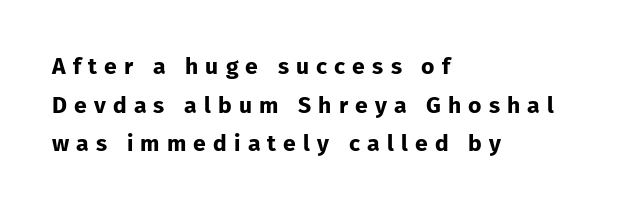
{"italic": "no", "bold": "yes", "underline": "no", "align": "left", "line_spacing": "normal", "line_spacing_ratio": 1.68, "letter_spacing": "wide", "letter_spacing_em": 0.31, "glyph_px": 23}
